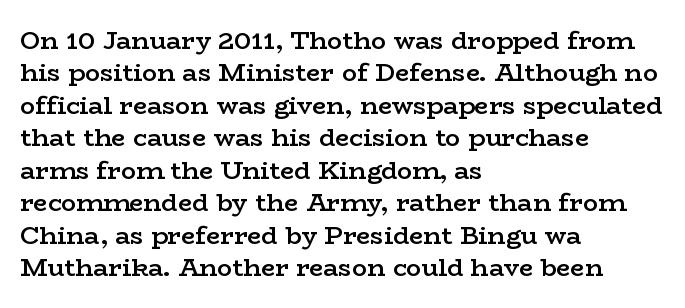
{"italic": "no", "bold": "semi", "underline": "no", "align": "left", "line_spacing": "normal", "line_spacing_ratio": 1.3, "letter_spacing": "normal", "letter_spacing_em": 0.0, "glyph_px": 25}
